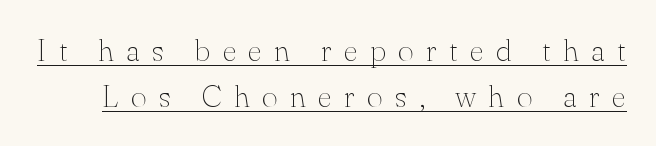
{"serif": "yes", "italic": "no", "bold": "no", "weight": "thin", "width": "normal", "stroke_contrast": "medium", "x_height": "small", "monospaced": "no", "underline": "yes", "line_spacing": "normal", "line_spacing_ratio": 1.49, "letter_spacing": "wide", "letter_spacing_em": 0.39, "glyph_px": 31}
